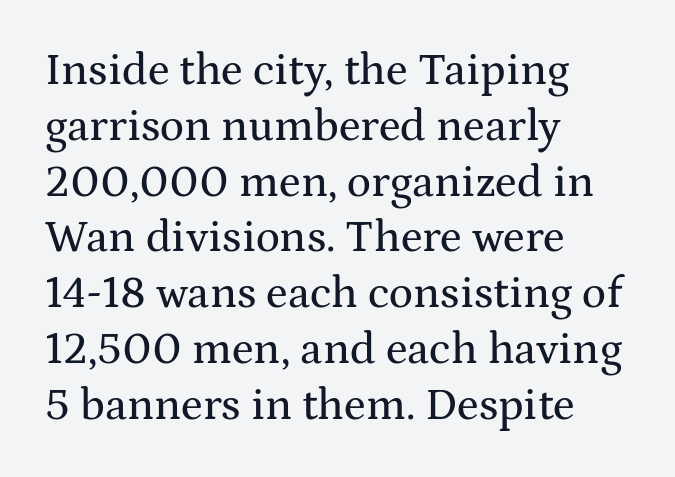
Q: Is the text italic (slanted)? A: No, it is upright.
Q: Is the typeface a serif or a sans-serif typeface? A: Serif.
Q: Is the text underlined? A: No.
Q: How is the paragraph aligned? A: Left-aligned.
Q: Is the spacing between letters normal or unusually wide? A: Normal.
Q: Width (condensed, normal, or wide)? A: Wide.
Q: Stroke contrast? A: Medium.
Q: x-height? A: Medium.
Q: Monospaced? A: No.
